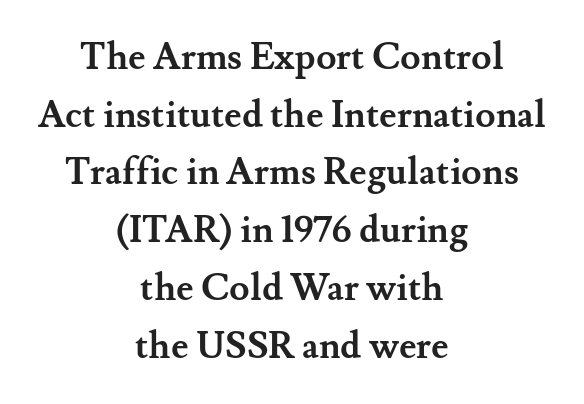
Q: Is the text bold? A: Yes.
Q: Is the text italic (slanted)? A: No, it is upright.
Q: Is the typeface a serif or a sans-serif typeface? A: Serif.
Q: Is the text underlined? A: No.
Q: How is the paragraph aligned? A: Centered.
Q: Is the spacing between letters normal or unusually wide? A: Normal.
Q: Is the spacing between lines tight, normal or loose? A: Normal.
Q: Width (condensed, normal, or wide)? A: Normal.
Q: Stroke contrast? A: Medium.
Q: x-height? A: Small.
Q: Monospaced? A: No.
